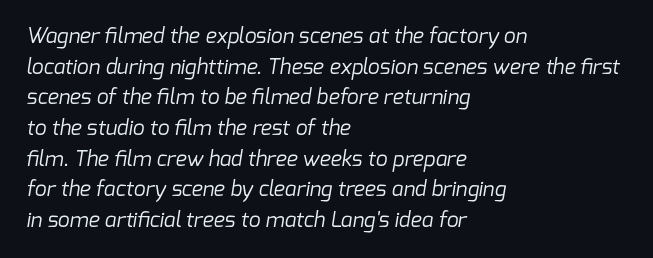
{"bold": "no", "underline": "no", "align": "left", "line_spacing": "normal", "line_spacing_ratio": 1.46, "letter_spacing": "normal", "letter_spacing_em": 0.0, "glyph_px": 21}
